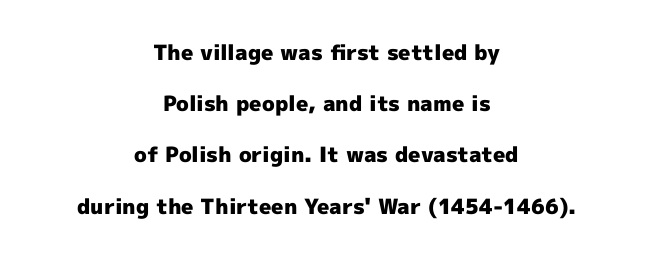
Q: Is the text bold? A: Yes.
Q: Is the text italic (slanted)? A: No, it is upright.
Q: Is the text underlined? A: No.
Q: How is the paragraph aligned? A: Centered.
Q: Is the spacing between letters normal or unusually wide? A: Normal.
Q: Is the spacing between lines tight, normal or loose? A: Loose.
